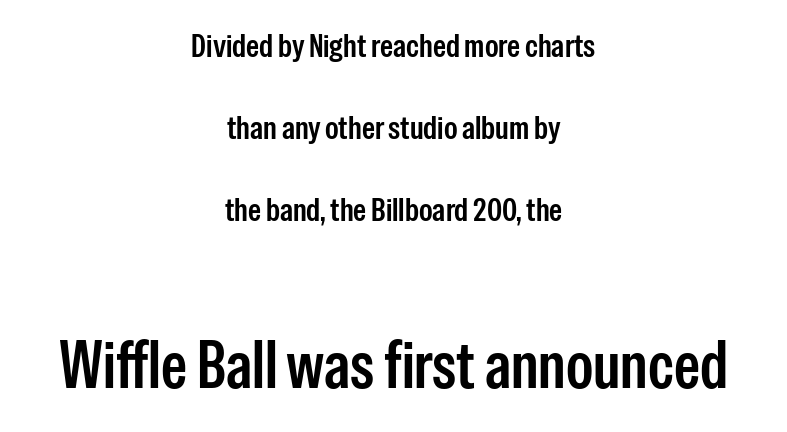
Check under the words: just untouched page. Its strokes are somewhat broadened, the hallmark of semibold type. Ordinary non-slanted type is in use. Is this a sans? Yes — the strokes have no serifs.
